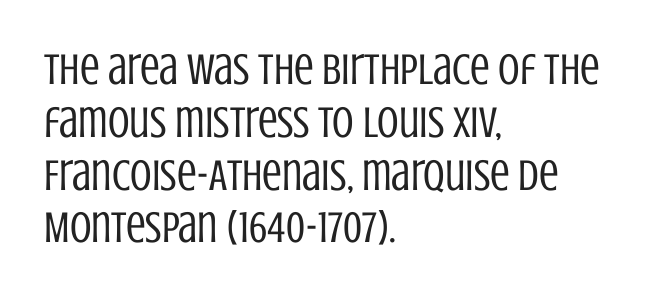
Q: Is the text bold? A: No.
Q: Is the text italic (slanted)? A: No, it is upright.
Q: Is the typeface a serif or a sans-serif typeface? A: Sans-serif.
Q: Is the text underlined? A: No.
Q: How is the paragraph aligned? A: Left-aligned.
Q: Is the spacing between letters normal or unusually wide? A: Normal.
Q: Width (condensed, normal, or wide)? A: Condensed.
Q: Stroke contrast? A: Low.
Q: x-height? A: Large.
Q: Monospaced? A: No.
